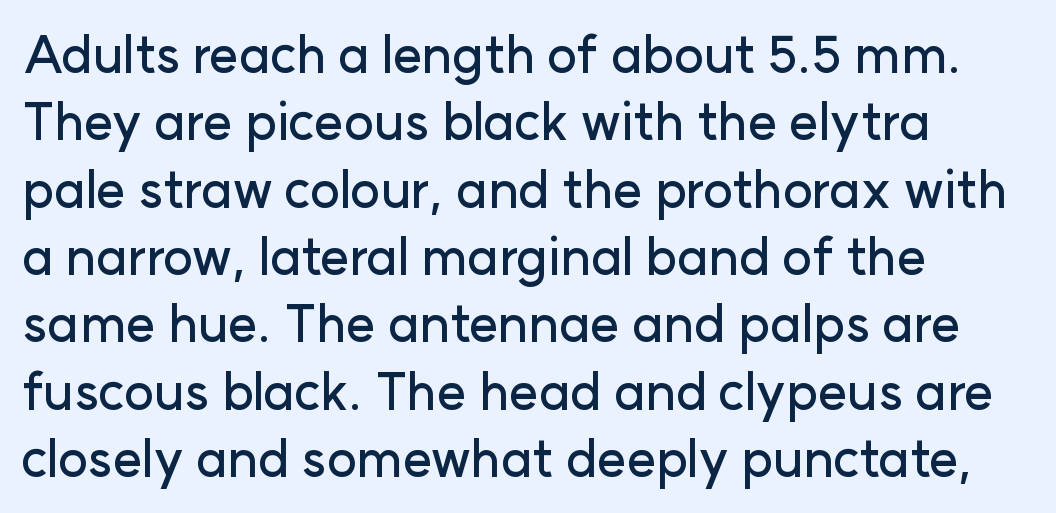
Q: Is the text italic (slanted)? A: No, it is upright.
Q: Is the typeface a serif or a sans-serif typeface? A: Sans-serif.
Q: Is the text underlined? A: No.
Q: How is the paragraph aligned? A: Left-aligned.
Q: Is the spacing between letters normal or unusually wide? A: Normal.
Q: Is the spacing between lines tight, normal or loose? A: Normal.
Q: Width (condensed, normal, or wide)? A: Normal.
Q: Stroke contrast? A: Low.
Q: x-height? A: Medium.
Q: Monospaced? A: No.
